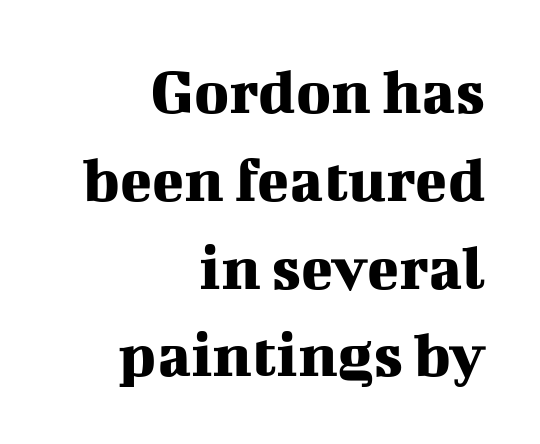
Nobody touched the tracking dial on this one. The rag falls on the left side of this text block. Every stem runs plumb, perpendicular to the baseline. These lines sit exactly where default settings would place them. Looks like regular typesetting: each glyph gets only the width it needs. Check where the strokes stop: tiny serifs finish them off.
